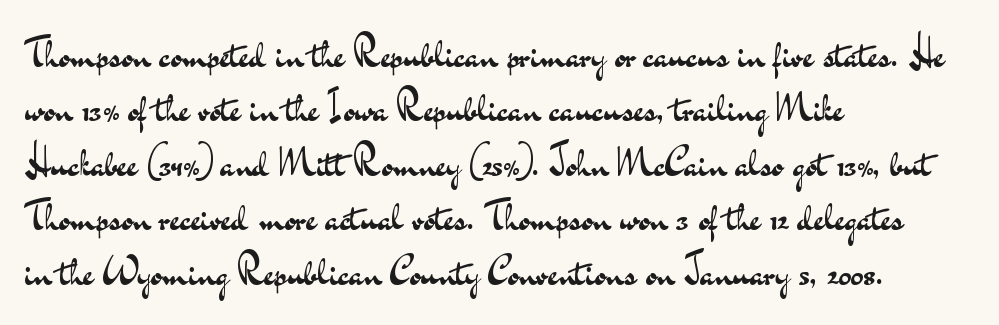
You can tell from the bare stems that sans-serif type was used. Tracking here is standard; glyphs follow each other at the usual distance. Is the type heavy? It reads as light-to-regular instead. Underline: absent.
